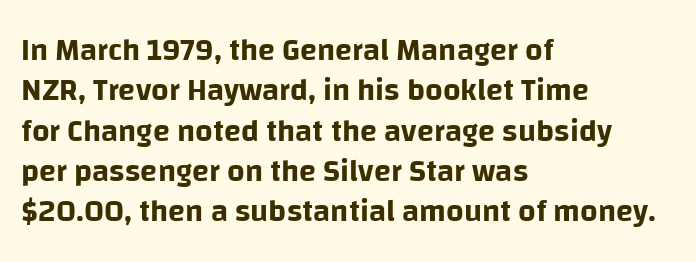
{"serif": "no", "italic": "no", "width": "normal", "stroke_contrast": "low", "x_height": "large", "monospaced": "no", "underline": "no", "align": "left", "line_spacing": "normal", "line_spacing_ratio": 1.3, "letter_spacing": "normal", "letter_spacing_em": 0.0, "glyph_px": 31}
